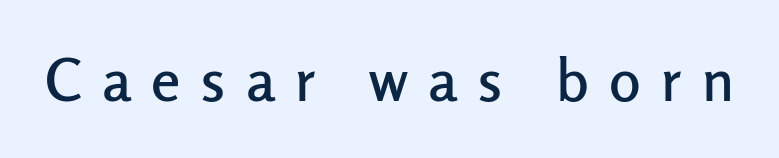
The image shows 59 px sans-serif type, upright; set unusually wide letter spacing (+0.34 em), not underlined; low stroke contrast and a medium x-height.
